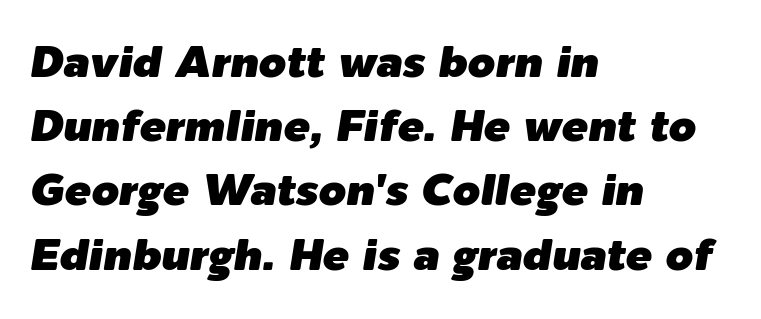
The image shows 44 px text type, italic (leaning right); set left-aligned, normal line spacing (1.46x), normal letter spacing, not underlined; low stroke contrast and a medium x-height.
